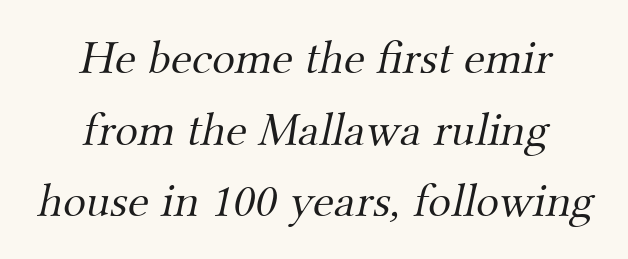
Check under the words: just untouched page. The letterforms sit at book weight or below. Varying glyph widths throughout — classic text-font behaviour. The text was rendered using a seriffed face with decorative stroke endings. Standard letterfit; no display-style spreading of the glyphs. Visually the block forms a symmetrical silhouette, jagged on both flanks.
